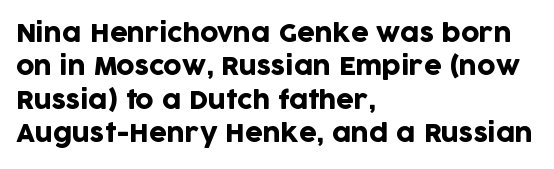
The image shows 25 px text type, upright; set left-aligned, normal line spacing (1.34x), normal letter spacing, not underlined.
